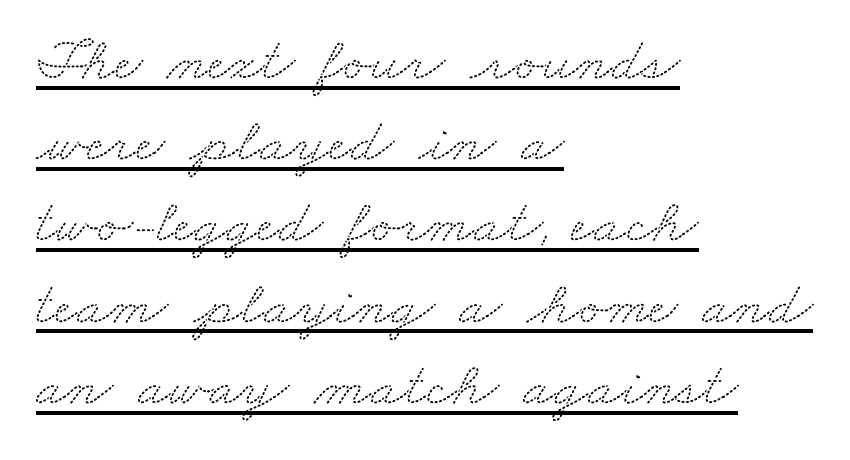
The specimen includes a rule beneath the text block's lines. The setting favours the left margin, as ordinary paragraphs usually do. Leading matches the norm, producing a regular column. Default kerning and tracking; the words read as compact shapes. Look at the bottom of the vertical strokes: they flare into serifs here. Note the varied advance widths — an 'i' is clearly narrower than an 'm'.
